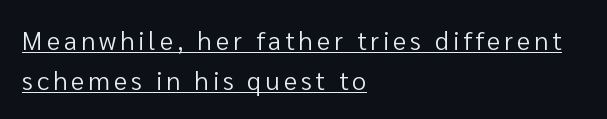
{"italic": "no", "bold": "no", "underline": "yes", "align": "left", "line_spacing": "normal", "line_spacing_ratio": 1.53, "glyph_px": 26}
